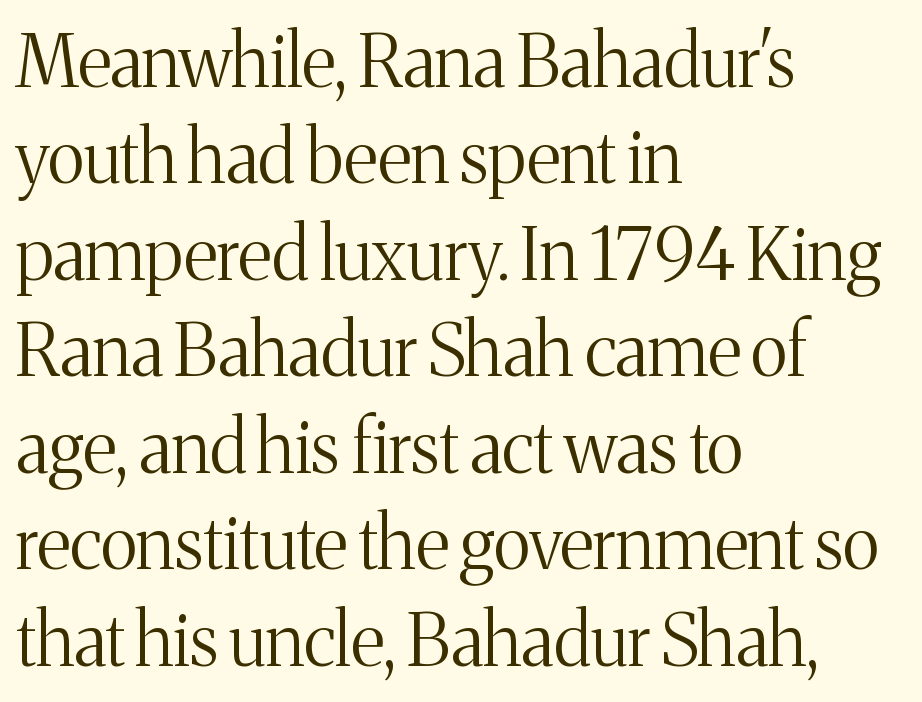
Italic? Not at all — the glyphs are vertical. The type is set solid horizontally, with unmodified tracking. No extra ink here — the face is not bold. The space between consecutive lines is moderate. A clean baseline with only descenders dipping below it. Note the varied advance widths — an 'i' is clearly narrower than an 'm'.
